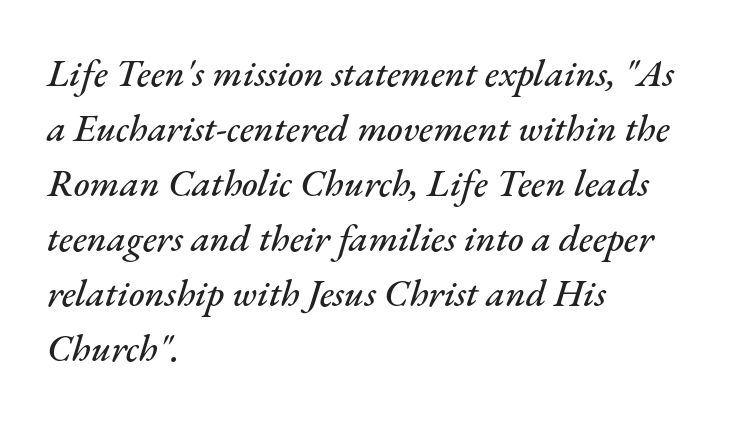
Rule under the text: the space is simply empty. The rendering anchors every line to the left-hand side. Every character sits at an angle, as italics do. Is there much room between lines? A standard amount, neither cramped nor airy.
